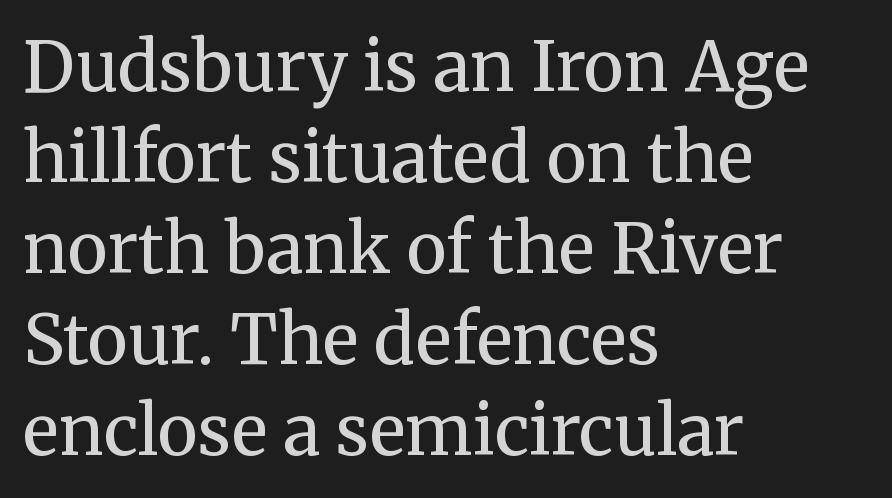
{"serif": "yes", "italic": "no", "bold": "no", "weight": "regular", "width": "normal", "stroke_contrast": "medium", "x_height": "medium", "monospaced": "no", "underline": "no", "align": "left", "line_spacing": "normal", "line_spacing_ratio": 1.32, "letter_spacing": "normal", "letter_spacing_em": 0.0, "glyph_px": 69}
